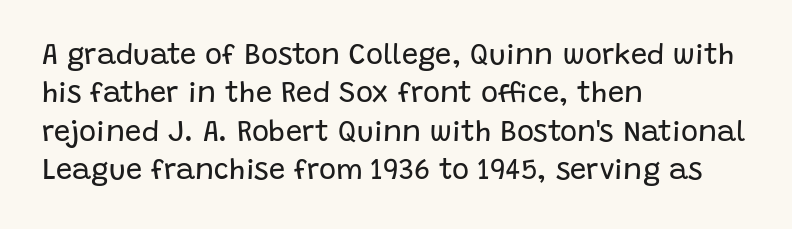
Q: Is the text bold? A: No.
Q: Is the text italic (slanted)? A: No, it is upright.
Q: Is the typeface a serif or a sans-serif typeface? A: Sans-serif.
Q: Is the text underlined? A: No.
Q: How is the paragraph aligned? A: Left-aligned.
Q: Is the spacing between letters normal or unusually wide? A: Normal.
Q: Is the spacing between lines tight, normal or loose? A: Normal.
Q: Width (condensed, normal, or wide)? A: Normal.
Q: Stroke contrast? A: Low.
Q: x-height? A: Large.
Q: Monospaced? A: No.
